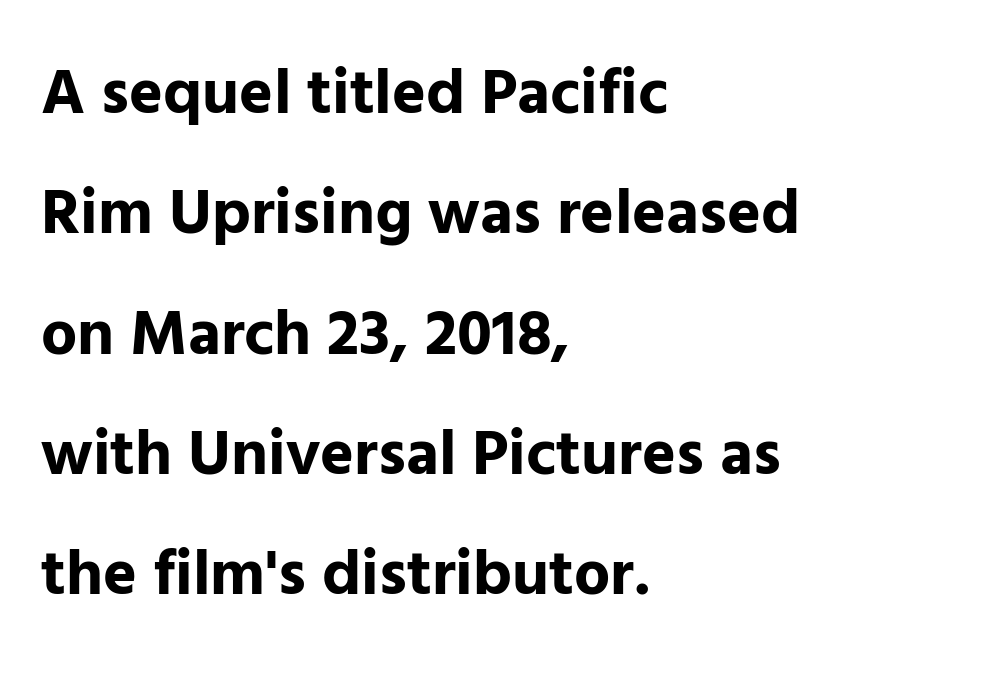
The image shows 64 px bold sans-serif type, upright; set left-aligned, line spacing 1.88x, normal letter spacing, not underlined; low stroke contrast and a medium x-height.
